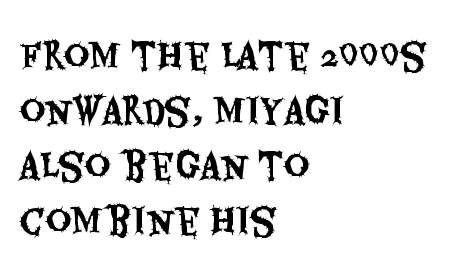
The image shows 35 px condensed sans-serif type, upright; set left-aligned, normal line spacing (1.57x), normal letter spacing, not underlined; medium stroke contrast and a large x-height.
